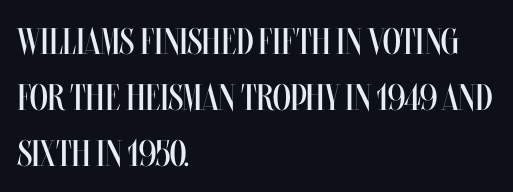
The designer left line spacing at the default. The passage shown is typed in a proportional face where columns would drift. Stem width sits at or under what a default text font uses. The area under the type is left untouched.
